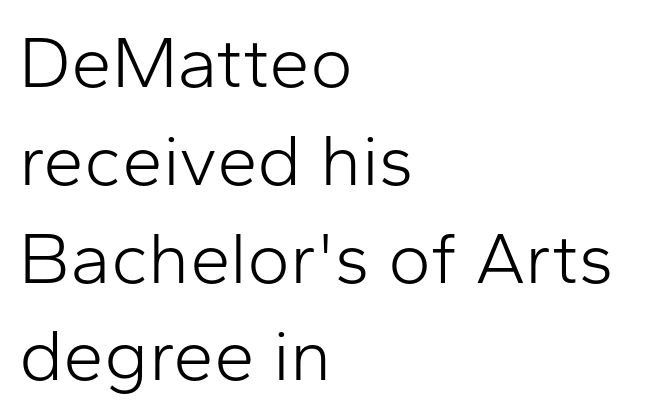
The image shows 73 px light sans-serif type, upright; set left-aligned, normal line spacing (1.34x), normal letter spacing, not underlined; low stroke contrast and a medium x-height.
